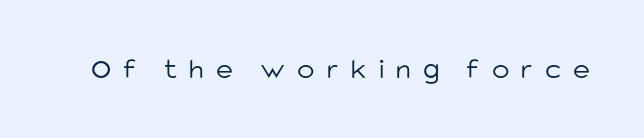
Q: Is the text bold? A: No.
Q: Is the text italic (slanted)? A: No, it is upright.
Q: Is the typeface a serif or a sans-serif typeface? A: Sans-serif.
Q: Is the text underlined? A: No.
Q: Is the spacing between letters normal or unusually wide? A: Unusually wide.
Q: Width (condensed, normal, or wide)? A: Normal.
Q: Stroke contrast? A: Low.
Q: x-height? A: Large.
Q: Monospaced? A: No.
